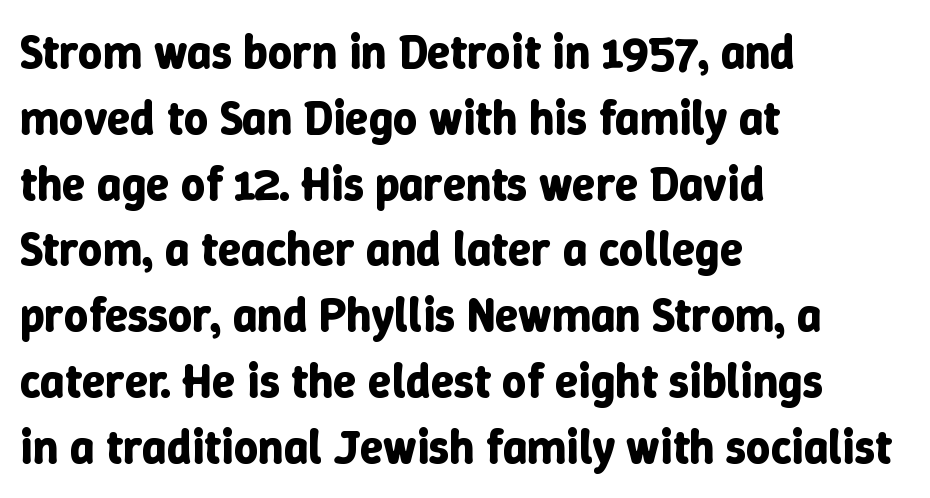
The image shows 47 px bold type, upright; set left-aligned, normal line spacing (1.4x), normal letter spacing, not underlined; low stroke contrast and a medium x-height.
